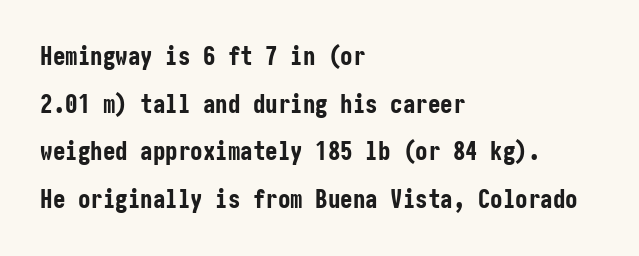
The image shows 25 px bold type, upright; set left-aligned, loose line spacing (1.91x), normal letter spacing, not underlined.
